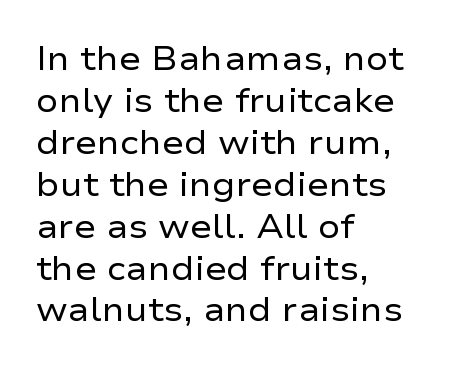
The image shows 33 px regular-weight, wide sans-serif type, upright; set left-aligned, normal line spacing (1.27x), normal letter spacing, not underlined; low stroke contrast and a medium x-height.
